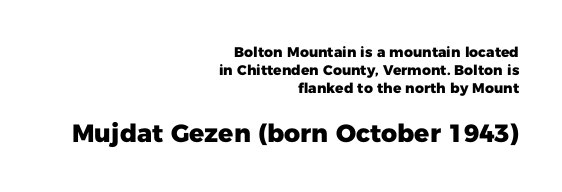
The image shows 25 px bold type, upright; set right-aligned, normal line spacing (1.28x), normal letter spacing, not underlined; the second (bottom) block is 1.79x larger.
